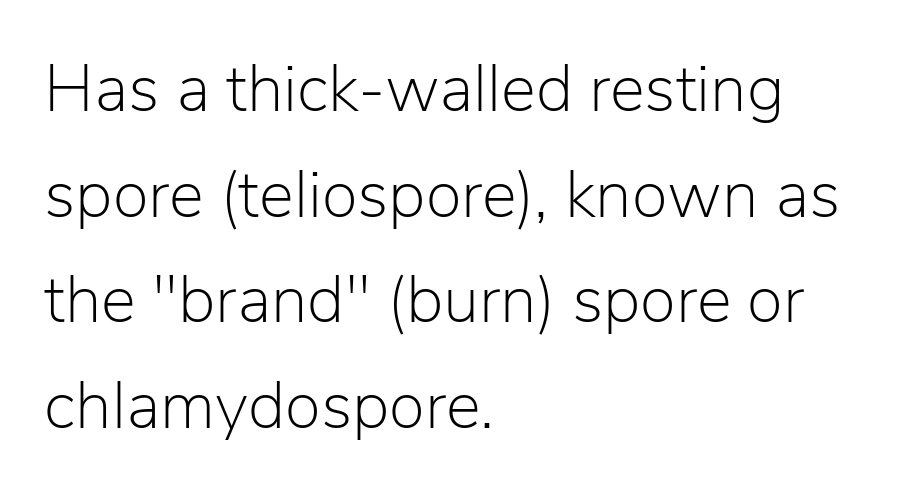
Q: Is the text bold? A: No.
Q: Is the text italic (slanted)? A: No, it is upright.
Q: Is the typeface a serif or a sans-serif typeface? A: Sans-serif.
Q: Is the text underlined? A: No.
Q: How is the paragraph aligned? A: Left-aligned.
Q: Is the spacing between letters normal or unusually wide? A: Normal.
Q: Is the spacing between lines tight, normal or loose? A: Normal.
Q: Width (condensed, normal, or wide)? A: Normal.
Q: Stroke contrast? A: Low.
Q: x-height? A: Medium.
Q: Monospaced? A: No.
